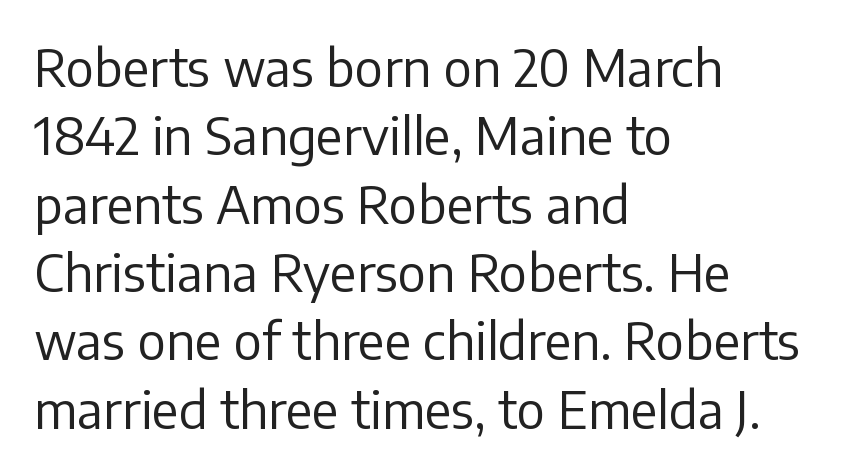
Q: Is the text bold? A: No.
Q: Is the text italic (slanted)? A: No, it is upright.
Q: Is the typeface a serif or a sans-serif typeface? A: Sans-serif.
Q: Is the text underlined? A: No.
Q: How is the paragraph aligned? A: Left-aligned.
Q: Is the spacing between letters normal or unusually wide? A: Normal.
Q: Is the spacing between lines tight, normal or loose? A: Normal.
Q: Width (condensed, normal, or wide)? A: Normal.
Q: Stroke contrast? A: Low.
Q: x-height? A: Medium.
Q: Monospaced? A: No.
